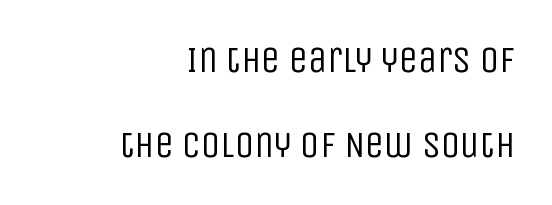
{"serif": "no", "italic": "no", "bold": "no", "weight": "regular", "width": "condensed", "stroke_contrast": "low", "x_height": "large", "monospaced": "no", "underline": "no", "align": "right", "line_spacing": "loose", "line_spacing_ratio": 2.23, "letter_spacing": "normal", "letter_spacing_em": 0.0, "glyph_px": 38}
